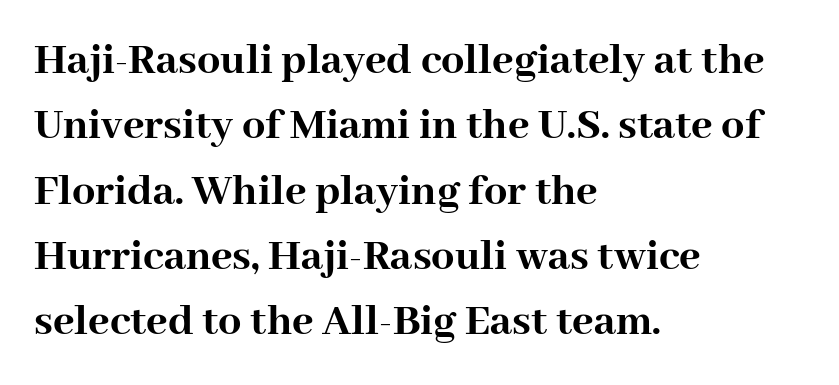
The image shows 46 px semibold serif type, upright; set left-aligned, normal line spacing (1.42x), normal letter spacing, not underlined; high stroke contrast and a medium x-height.
